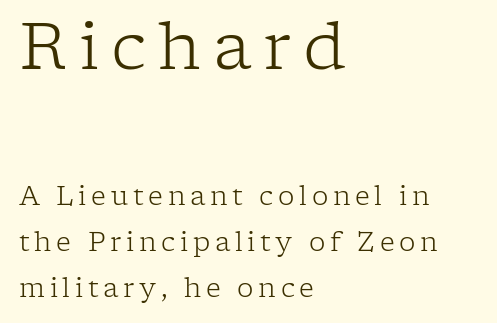
The image shows 65 px light serif type, upright; set left-aligned, line spacing 1.76x, not underlined; the first (top) block is 2.5x larger; low stroke contrast and a medium x-height.
